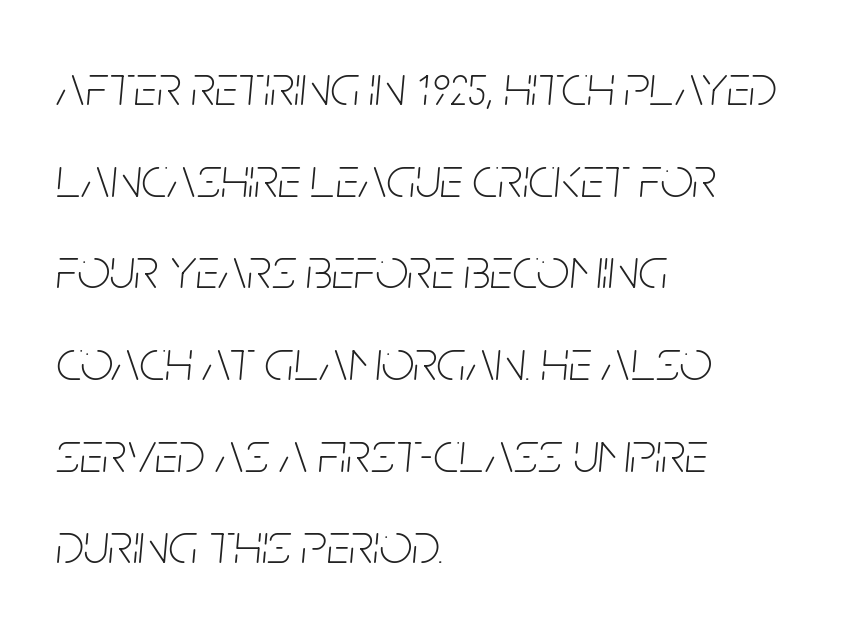
{"italic": "yes", "lean": "right", "slant_degrees": 5, "bold": "no", "weight": "thin", "width": "condensed", "stroke_contrast": "low", "x_height": "large", "monospaced": "no", "underline": "no", "align": "left", "line_spacing": "normal", "line_spacing_ratio": 1.58, "letter_spacing": "normal", "letter_spacing_em": 0.0, "glyph_px": 58}
